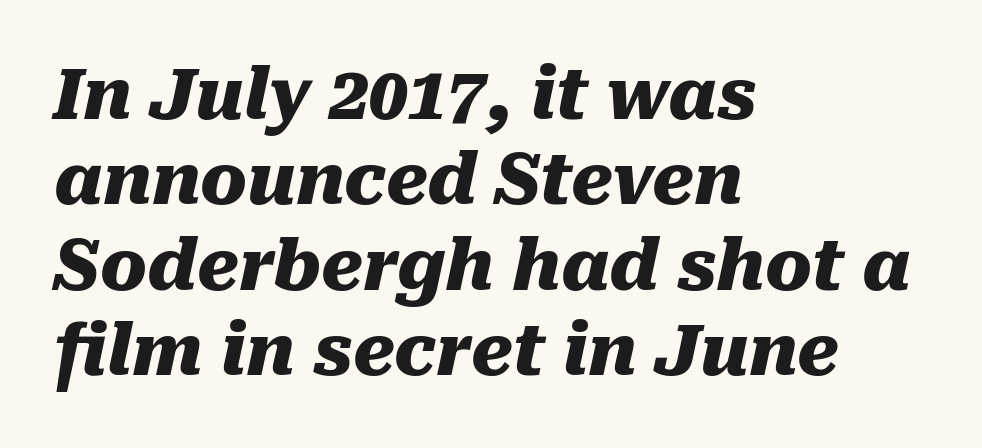
The image shows 70 px heavy type, italic (leaning right); set left-aligned, line spacing 1.22x, normal letter spacing, not underlined; medium stroke contrast and a medium x-height.
